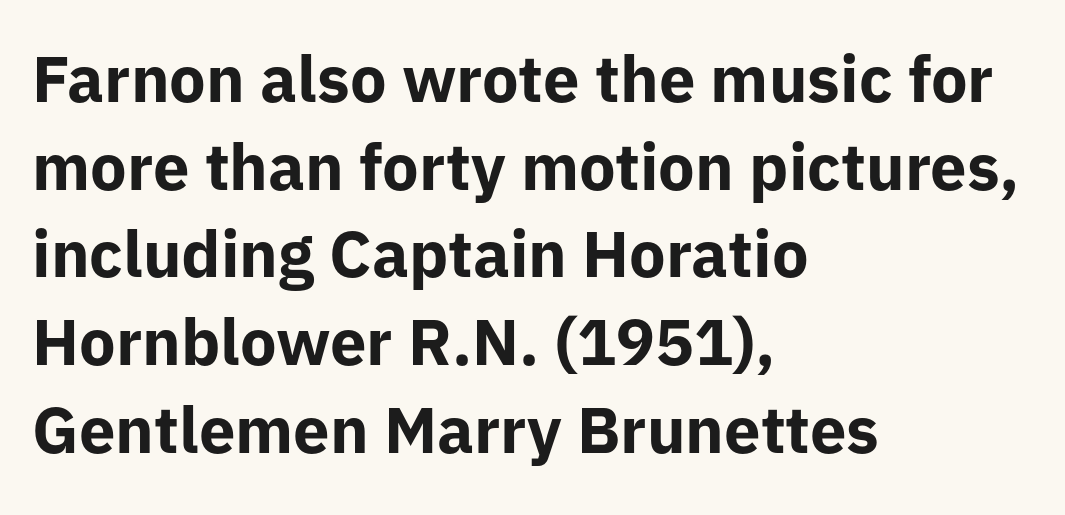
Q: Is the text bold? A: Yes.
Q: Is the text italic (slanted)? A: No, it is upright.
Q: Is the typeface a serif or a sans-serif typeface? A: Sans-serif.
Q: Is the text underlined? A: No.
Q: How is the paragraph aligned? A: Left-aligned.
Q: Is the spacing between letters normal or unusually wide? A: Normal.
Q: Is the spacing between lines tight, normal or loose? A: Normal.
Q: Width (condensed, normal, or wide)? A: Normal.
Q: Stroke contrast? A: Low.
Q: x-height? A: Medium.
Q: Monospaced? A: No.
